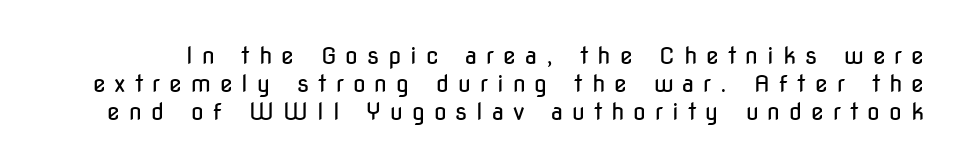
The font's upright variant was chosen for this text. The passage shown is not underscored anywhere. No chunkiness to these letters — they're not bold. Words appear elongated and porous because spacing is wide.
